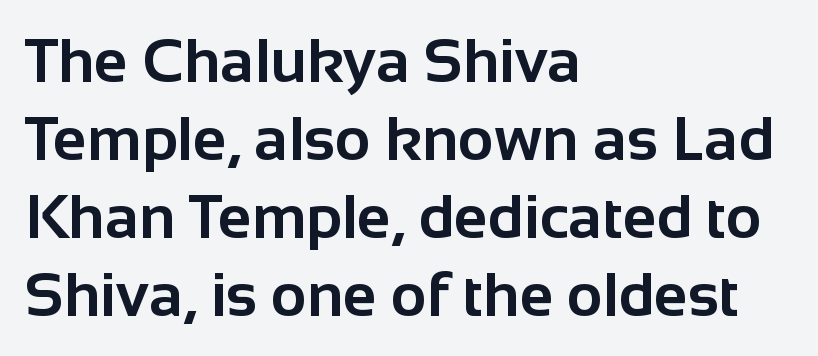
You could not count columns in this text — the font is proportionally spaced. Baseline-to-baseline distance is the conventional proportion of letter height. Tall strokes in this sample are plumb rather than angled. Nothing unusual about the tracking: characters are spaced as the font intends. Alignment: flush left.
